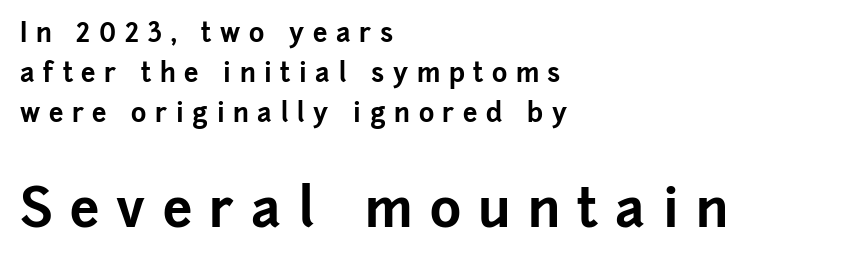
Glyph-to-glyph distance is far greater than everyday printed text. The passage shown is typed in a proportional face where columns would drift. The space between consecutive lines is moderate. This is roman type, the default non-slanted kind. Words float on clear page, feet unadorned. Line beginnings align vertically; line endings do not.
